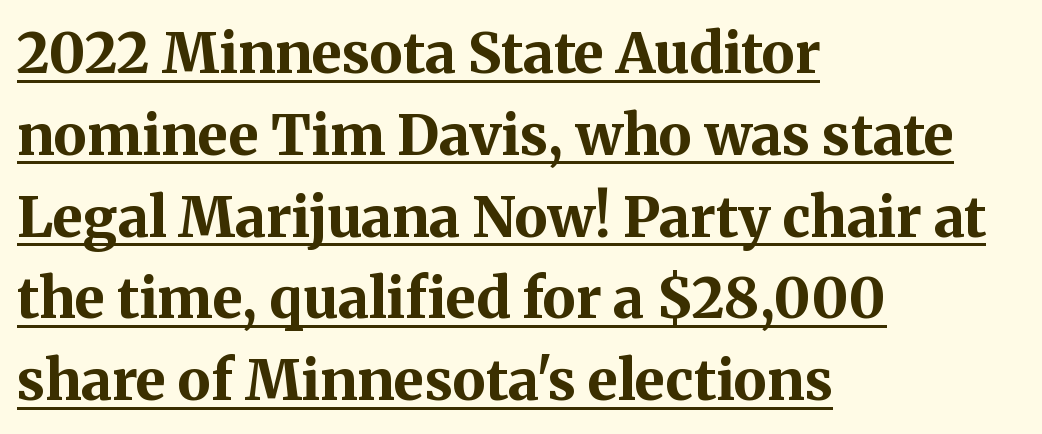
The image shows 56 px bold serif type, upright; set left-aligned, normal line spacing (1.46x), normal letter spacing, underlined; medium stroke contrast and a medium x-height.
